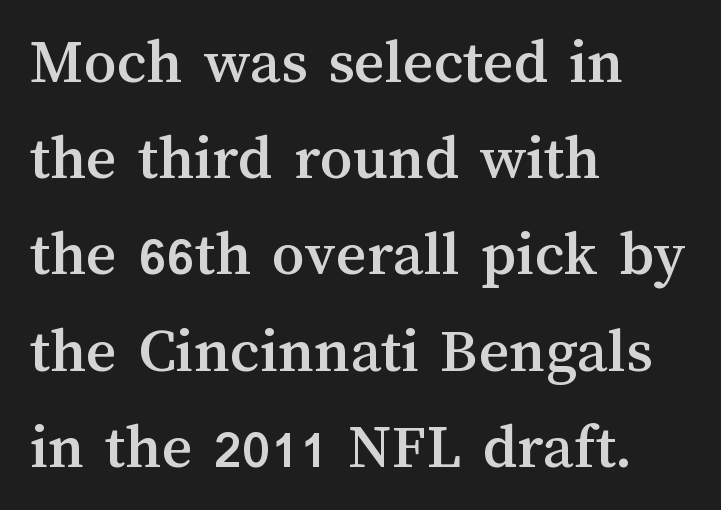
{"italic": "no", "width": "normal", "stroke_contrast": "medium", "x_height": "medium", "monospaced": "no", "underline": "no", "align": "left", "line_spacing": "normal", "line_spacing_ratio": 1.48, "letter_spacing": "normal", "letter_spacing_em": 0.0, "glyph_px": 65}
